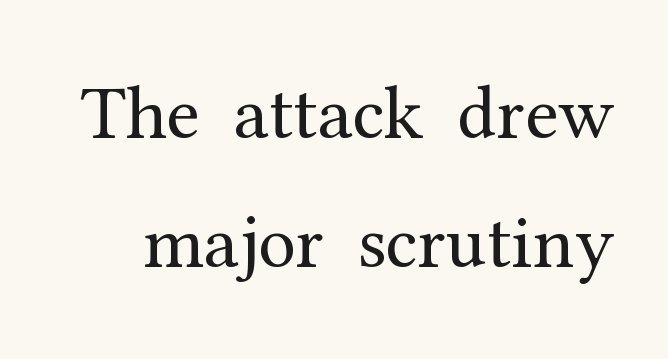
The image shows 76 px regular-weight serif type, upright; set normal line spacing (1.7x), normal letter spacing, not underlined; medium stroke contrast and a medium x-height.
